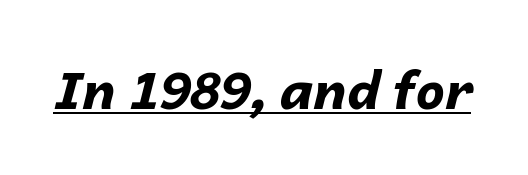
{"italic": "yes", "lean": "right", "slant_degrees": 14, "bold": "yes", "weight": "bold", "width": "normal", "stroke_contrast": "low", "x_height": "medium", "monospaced": "no", "underline": "yes", "letter_spacing": "normal", "letter_spacing_em": 0.0, "glyph_px": 52}
